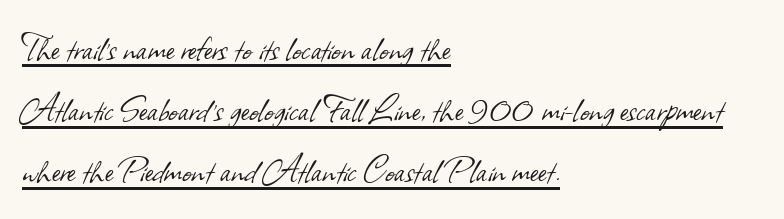
The image shows 40 px light sans-serif type; set left-aligned, normal line spacing (1.53x), normal letter spacing, underlined; low stroke contrast and a small x-height.
